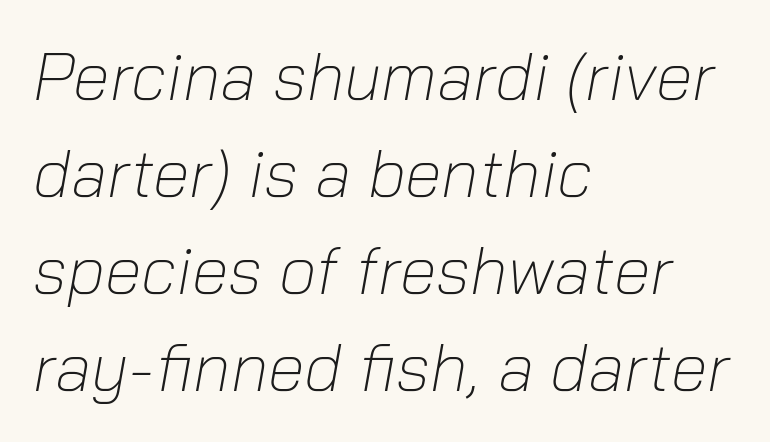
Every character sits at an angle, as italics do. The lines sit at an ordinary, default distance from one another. Descender tails drop into unmarked territory. The setting favours the left margin, as ordinary paragraphs usually do. The rendering uses natural spacing where letterforms have individual widths.
